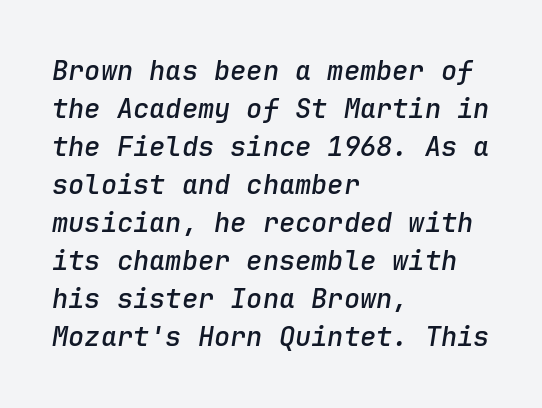
The image shows 27 px text type, italic (leaning right); set left-aligned, normal line spacing (1.41x), normal letter spacing, not underlined.
